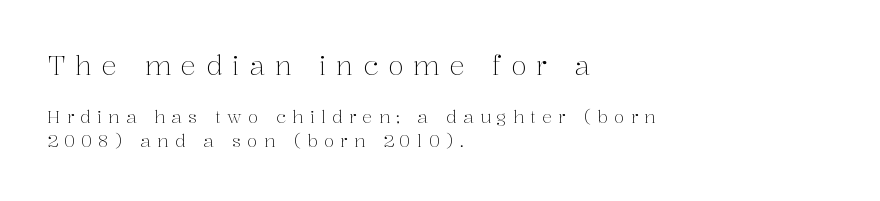
The initial chunk of copy outweighs the following chunk in type size. Tracking value appears strongly positive — letters spread wide. Leftover space on each line is placed entirely after the last word. The font is comparable to plain body text, perhaps lighter. The block of text has a typical density, with ordinary space between rows.
